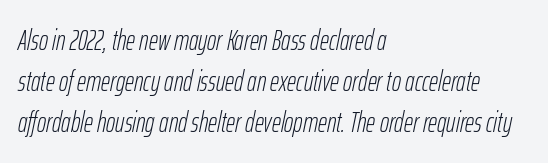
The space directly below the letters is spotless. One-word summary of the alignment: left. Regarding leading, the lines here are spaced in the standard way. Tracking value appears to be zero — textbook default spacing. Stem width sits at or under what a default text font uses. The typography opts for an oblique posture over an upright one.
